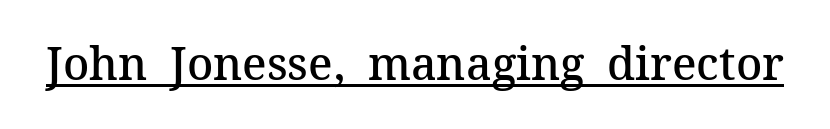
Students, note that the glyphs here touch the page at normal intervals. Weight check: semibold — heavier than regular, not quite bold. The rendered words wear a rule along their underside. Varying glyph widths throughout — classic text-font behaviour.
